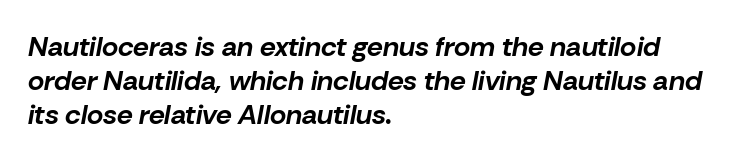
Q: Is the text bold? A: Yes.
Q: Is the text italic (slanted)? A: Yes, it leans right by about 10 degrees.
Q: Is the text underlined? A: No.
Q: How is the paragraph aligned? A: Left-aligned.
Q: Is the spacing between letters normal or unusually wide? A: Normal.
Q: Width (condensed, normal, or wide)? A: Normal.
Q: Stroke contrast? A: Low.
Q: x-height? A: Medium.
Q: Monospaced? A: No.
